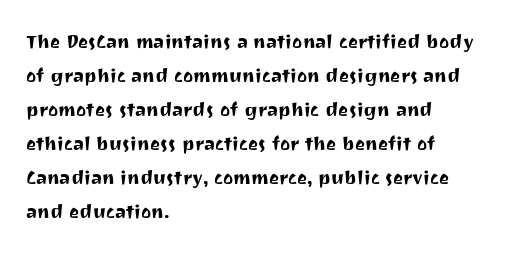
Each word holds together tightly as a unit, with standard inter-letter gaps. Horizontally, the lines are justified to the leading edge only. Check the space under the baseline: it is left empty. Leading matches the norm, producing a regular column.
